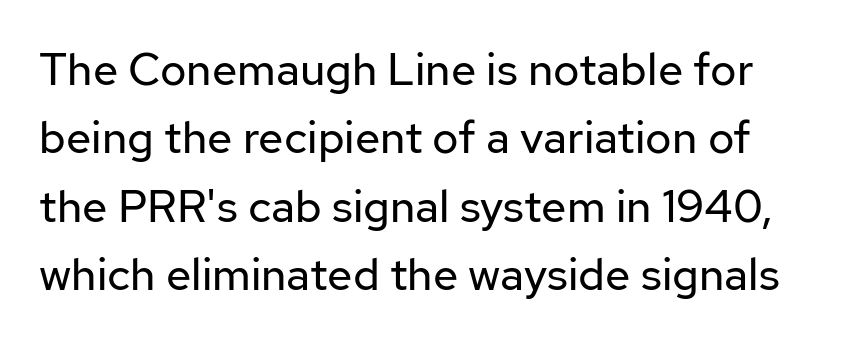
{"serif": "no", "italic": "no", "bold": "no", "weight": "regular", "width": "normal", "stroke_contrast": "low", "x_height": "medium", "monospaced": "no", "underline": "no", "line_spacing": "normal", "line_spacing_ratio": 1.52, "letter_spacing": "normal", "letter_spacing_em": 0.0, "glyph_px": 45}
